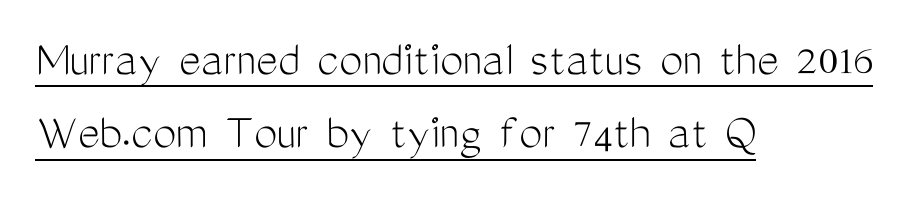
{"serif": "no", "italic": "no", "bold": "no", "weight": "light", "width": "condensed", "stroke_contrast": "medium", "x_height": "medium", "monospaced": "no", "underline": "yes", "align": "left", "line_spacing": "normal", "line_spacing_ratio": 1.41, "letter_spacing": "normal", "letter_spacing_em": 0.0, "glyph_px": 52}
